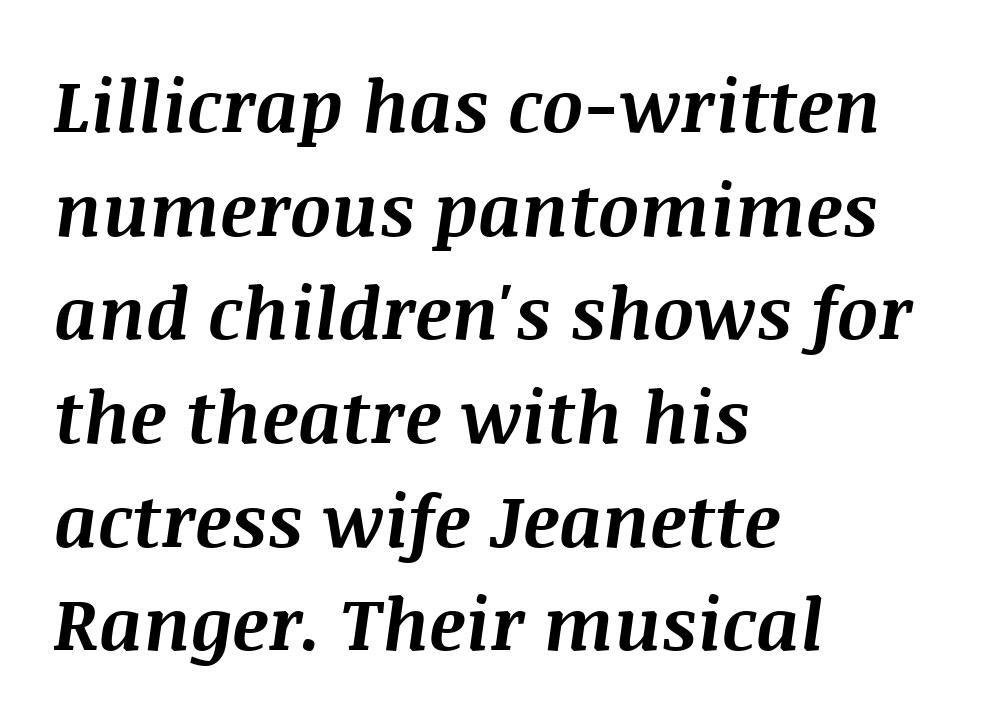
The image shows 72 px bold type, italic (leaning right); set left-aligned, normal line spacing (1.44x), normal letter spacing, not underlined; medium stroke contrast and a large x-height.
